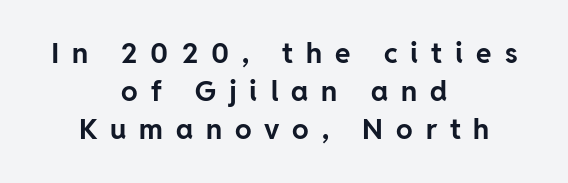
The image shows 28 px bold sans-serif type, upright; set centered, normal line spacing (1.36x), unusually wide letter spacing (+0.46 em), not underlined; low stroke contrast and a medium x-height.
